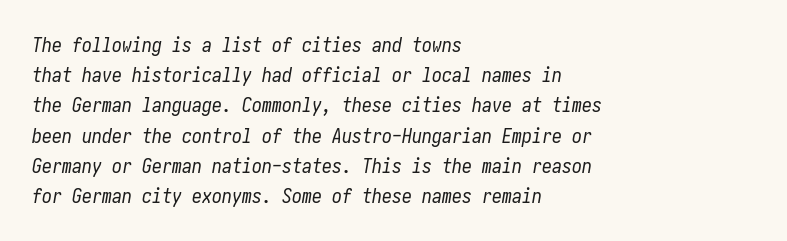
Typeset ragged right — the left edge is the straight one. These lines keep a tight, regular rhythm from letter to letter. Nothing heavy about these letters — not bold at all. Emphasis-style slanted type is in use. The space directly below the letters is spotless.
